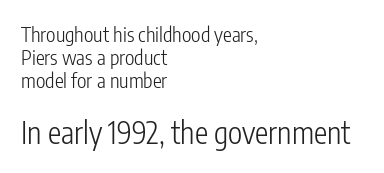
{"serif": "no", "italic": "no", "bold": "no", "weight": "light", "width": "condensed", "stroke_contrast": "low", "x_height": "medium", "monospaced": "no", "underline": "no", "align": "left", "line_spacing": "tight", "line_spacing_ratio": 1.14, "letter_spacing": "normal", "letter_spacing_em": 0.0, "larger_block": "second", "size_ratio": 1.5, "glyph_px": 30}
